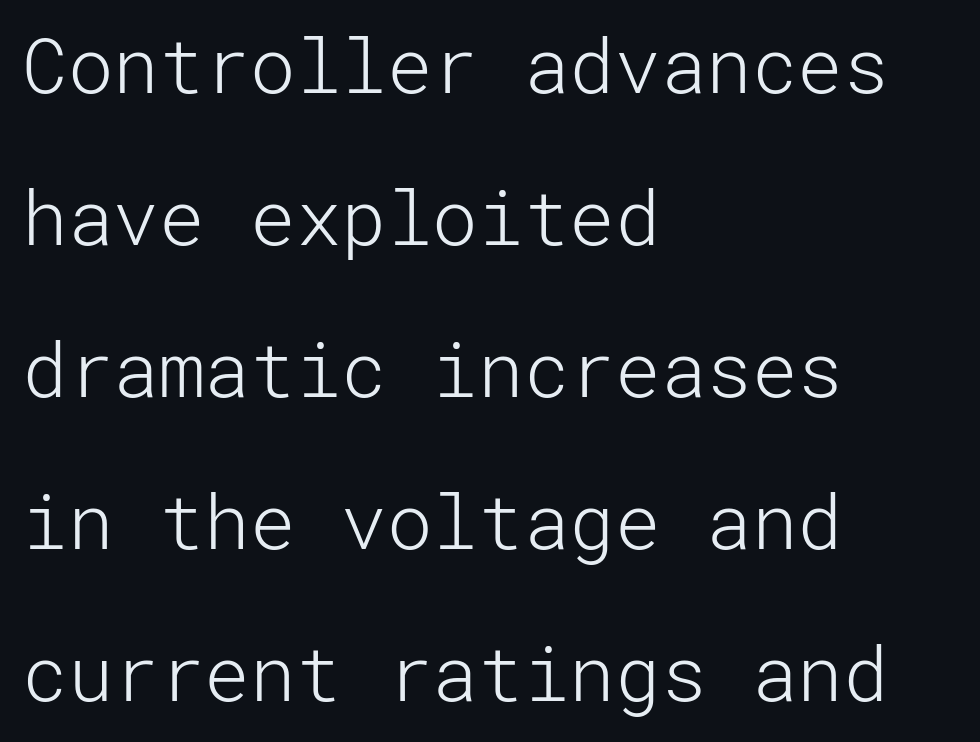
The passage shown is not bold in any degree. Each word holds together tightly as a unit, with standard inter-letter gaps. Any mark beneath the type? The region is blank. Widely set lines give the paragraph a tall, airy silhouette. Casual observation: everything's shoved over to the left.
